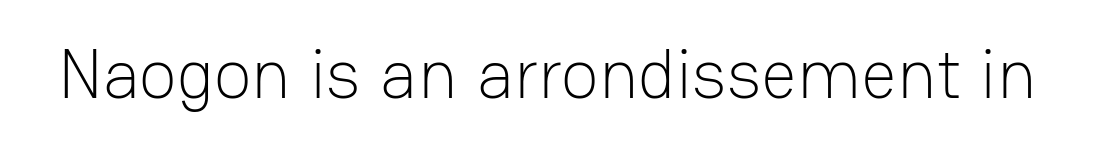
Q: Is the text bold? A: No.
Q: Is the text italic (slanted)? A: No, it is upright.
Q: Is the typeface a serif or a sans-serif typeface? A: Sans-serif.
Q: Is the text underlined? A: No.
Q: Is the spacing between letters normal or unusually wide? A: Normal.
Q: Width (condensed, normal, or wide)? A: Normal.
Q: Stroke contrast? A: Low.
Q: x-height? A: Medium.
Q: Monospaced? A: No.
